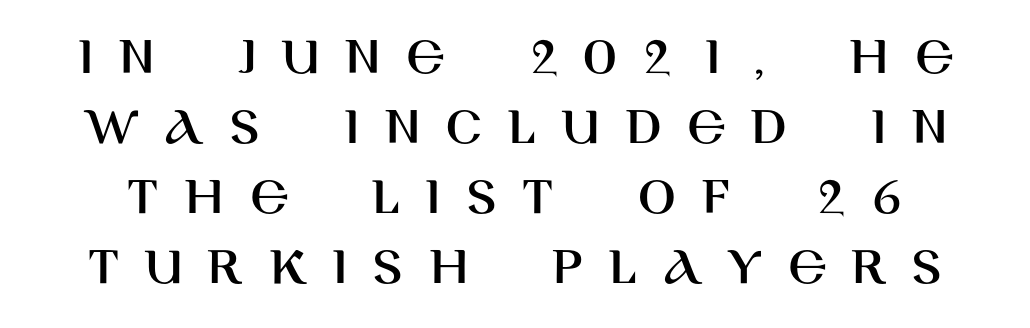
The face used here is rendered with a markedly widened letterfit. A normal amount of white space separates one row of letters from the next. A typesetter would label this face a sans. A clean baseline with only descenders dipping below it.
